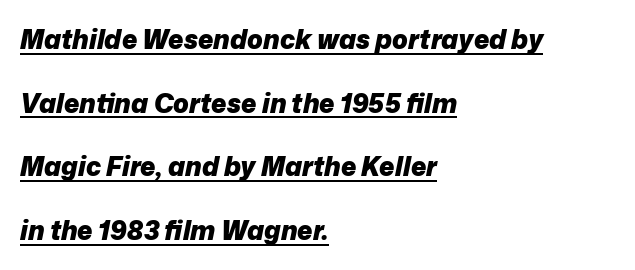
{"italic": "yes", "lean": "right", "slant_degrees": 12, "bold": "yes", "underline": "yes", "align": "left", "line_spacing": "loose", "line_spacing_ratio": 2.45, "letter_spacing": "normal", "letter_spacing_em": 0.0, "glyph_px": 26}
